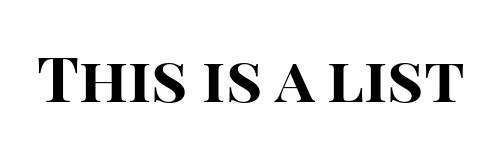
The image shows 63 px bold sans-serif type, upright; set normal letter spacing, not underlined; high stroke contrast and a large x-height.
